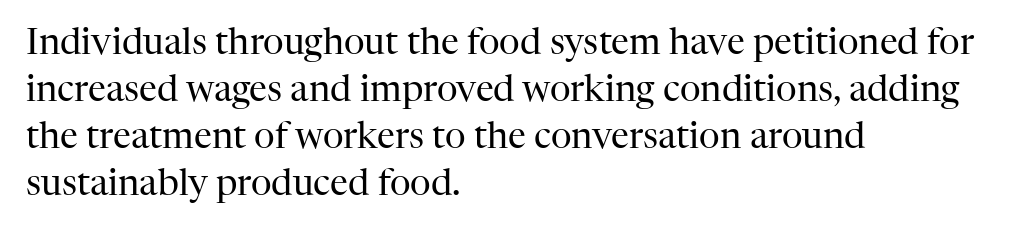
{"serif": "yes", "italic": "no", "bold": "no", "weight": "regular", "width": "normal", "stroke_contrast": "high", "x_height": "medium", "monospaced": "no", "underline": "no", "align": "left", "line_spacing": "normal", "line_spacing_ratio": 1.31, "letter_spacing": "normal", "letter_spacing_em": 0.0, "glyph_px": 36}
